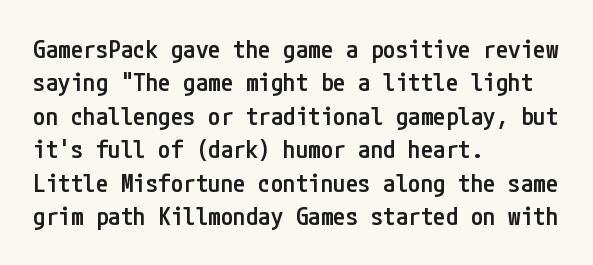
The glyphs have the mass of a demibold cut, below bold. The line-height multiplier appears to be the usual default. Any mark beneath the type? The region is blank. Layout note: lines flush left. Quick note: not italic, upright. The type is set solid horizontally, with unmodified tracking.
